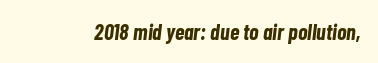
The image shows 22 px bold type, italic (leaning right); set normal letter spacing, not underlined.
